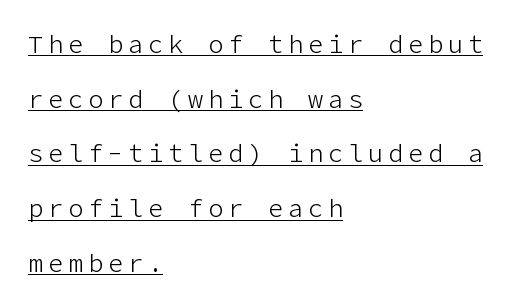
This is the regular roman posture of the typeface. This is underlined copy, the kind a proofreader might mark for attention. Is the letter spacing exaggerated? Yes — the characters are pushed far apart. No heavy texture on the line: the type isn't bold. Teacher's note: observe the even left margin — that is flush-left alignment. Loosely led — the rows are spread out.
